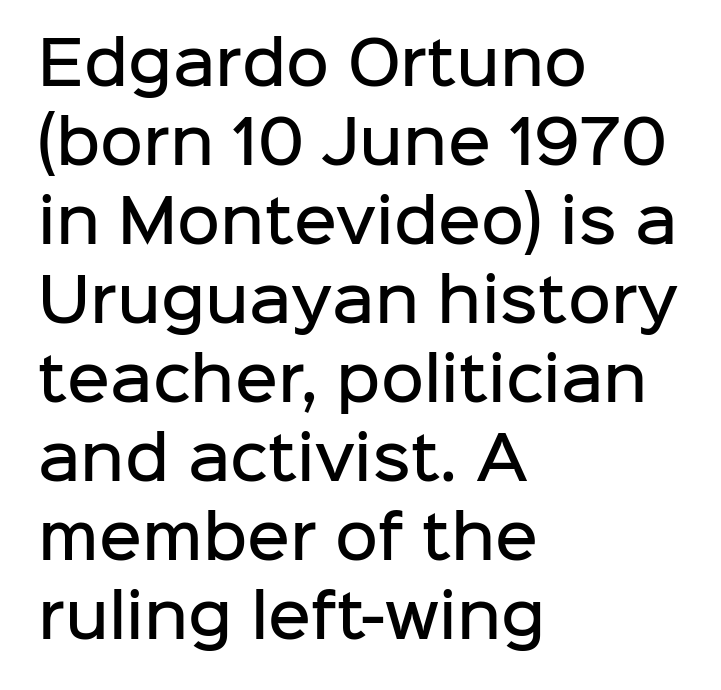
The image shows 59 px semibold sans-serif type, upright; set left-aligned, normal line spacing (1.34x), normal letter spacing, not underlined; low stroke contrast and a medium x-height.
